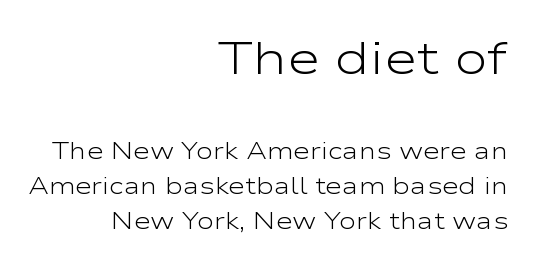
Q: Is the text bold? A: No.
Q: Is the text italic (slanted)? A: No, it is upright.
Q: Is the typeface a serif or a sans-serif typeface? A: Sans-serif.
Q: Is the text underlined? A: No.
Q: How is the paragraph aligned? A: Right-aligned.
Q: Is the spacing between letters normal or unusually wide? A: Normal.
Q: Is the spacing between lines tight, normal or loose? A: Normal.
Q: Which block of text is set in a larger size, the first (top) or the second (bottom)? A: The first (top) one.
Q: Width (condensed, normal, or wide)? A: Wide.
Q: Stroke contrast? A: Low.
Q: x-height? A: Medium.
Q: Monospaced? A: No.
